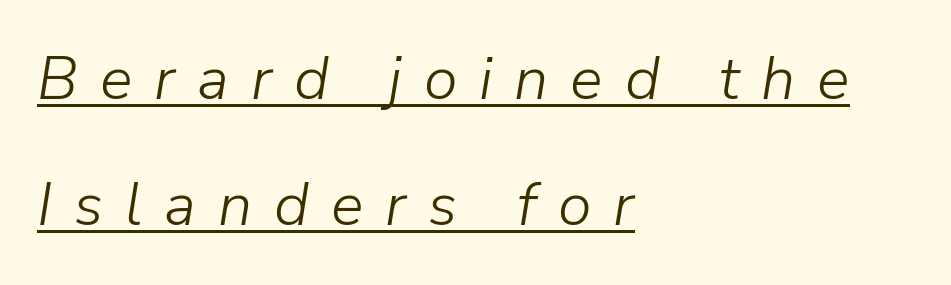
This sample uses expanded letter spacing, leaving extra air between glyphs. The paragraph has a hard left edge and a soft right edge. The strokes are not fattened; the text isn't bold. Proportional: the letters do not fall into vertical columns. Students, observe: this is what heavily led, spacious text looks like.
